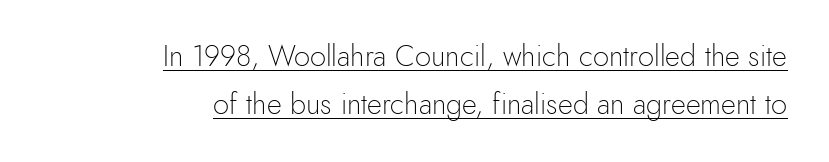
The image shows 29 px light sans-serif type, upright; set right-aligned, normal line spacing (1.65x), normal letter spacing, underlined; a small x-height.
